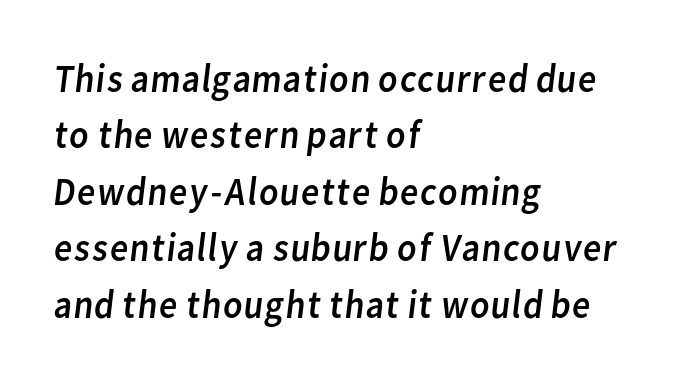
The image shows 40 px regular-weight sans-serif type; set left-aligned, normal line spacing (1.41x), normal letter spacing, not underlined; low stroke contrast and a medium x-height.
